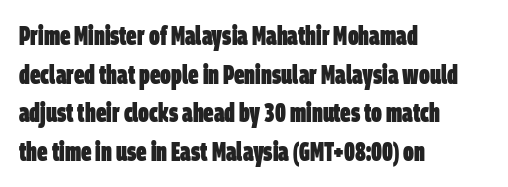
Q: Is the text bold? A: Yes.
Q: Is the text underlined? A: No.
Q: How is the paragraph aligned? A: Left-aligned.
Q: Is the spacing between letters normal or unusually wide? A: Normal.
Q: Is the spacing between lines tight, normal or loose? A: Normal.
